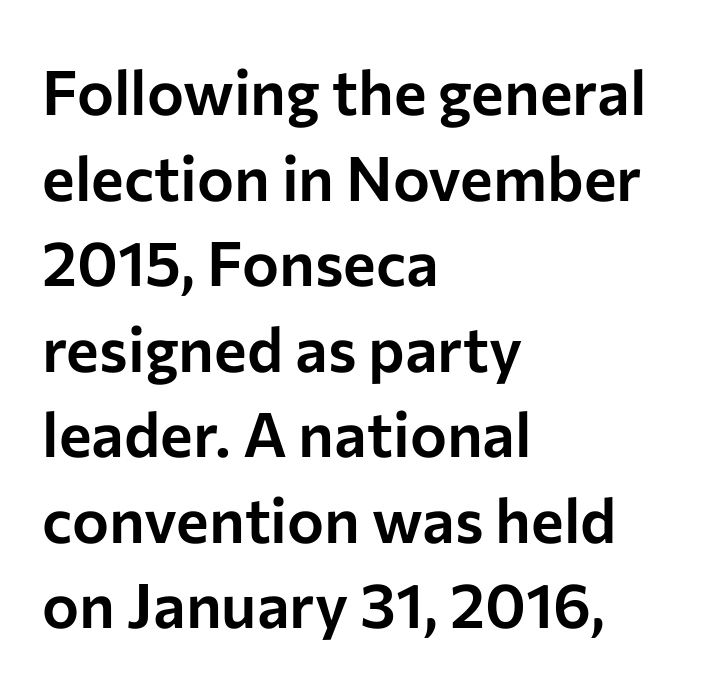
The image shows 62 px sans-serif type, upright; set left-aligned, normal line spacing (1.38x), normal letter spacing, not underlined; low stroke contrast and a medium x-height.
